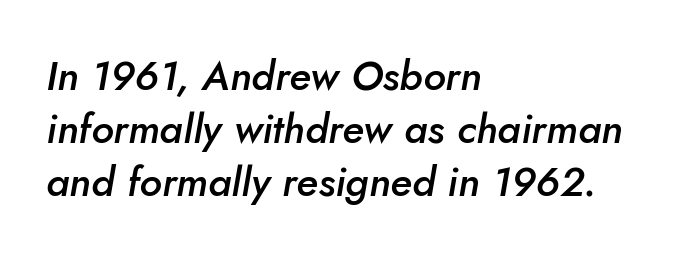
{"italic": "yes", "lean": "right", "slant_degrees": 10, "bold": "semi", "weight": "semibold", "width": "normal", "stroke_contrast": "low", "x_height": "small", "monospaced": "no", "underline": "no", "align": "left", "line_spacing": "normal", "line_spacing_ratio": 1.29, "letter_spacing": "normal", "letter_spacing_em": 0.0, "glyph_px": 41}
